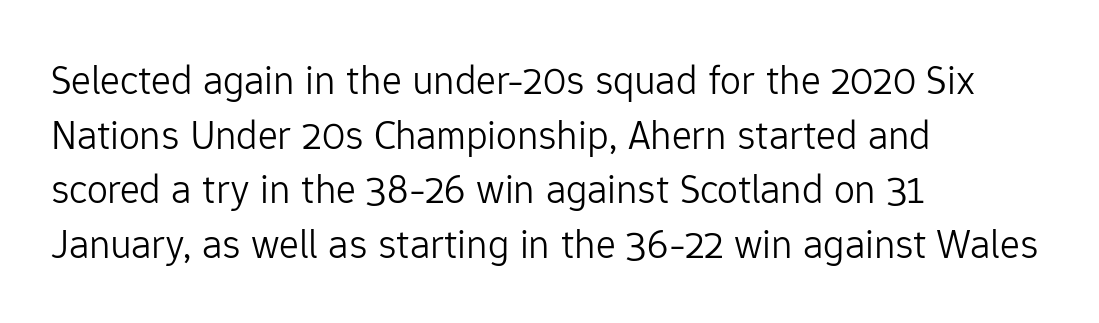
The image shows 42 px light sans-serif type, upright; set left-aligned, normal line spacing (1.3x), normal letter spacing, not underlined; low stroke contrast and a medium x-height.
